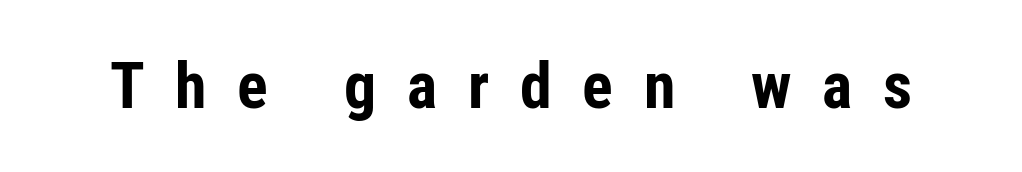
Q: Is the text bold? A: Yes.
Q: Is the text italic (slanted)? A: No, it is upright.
Q: Is the typeface a serif or a sans-serif typeface? A: Sans-serif.
Q: Is the text underlined? A: No.
Q: Is the spacing between letters normal or unusually wide? A: Unusually wide.
Q: Width (condensed, normal, or wide)? A: Condensed.
Q: Stroke contrast? A: Low.
Q: x-height? A: Medium.
Q: Monospaced? A: No.
